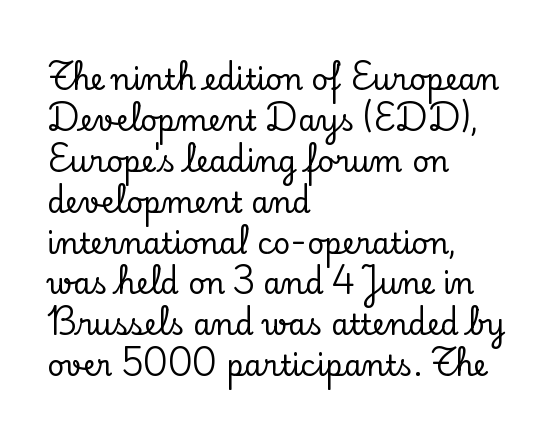
{"serif": "yes", "italic": "no", "width": "normal", "stroke_contrast": "low", "x_height": "small", "monospaced": "no", "underline": "no", "align": "left", "line_spacing": "normal", "line_spacing_ratio": 1.41, "letter_spacing": "normal", "letter_spacing_em": 0.0, "glyph_px": 29}
